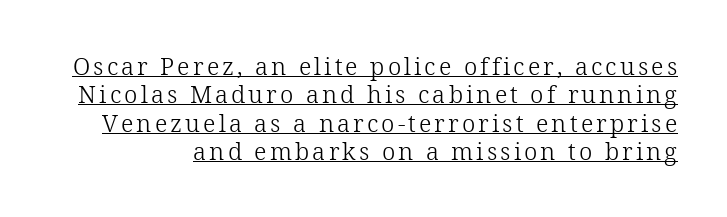
The image shows 24 px text type, upright; set line spacing 1.18x, underlined.
